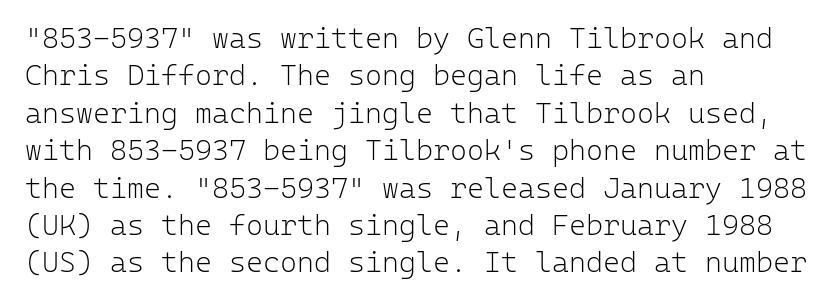
{"serif": "no", "italic": "no", "bold": "no", "weight": "light", "width": "normal", "stroke_contrast": "low", "x_height": "medium", "monospaced": "yes", "underline": "no", "align": "left", "line_spacing": "normal", "line_spacing_ratio": 1.29, "letter_spacing": "normal", "letter_spacing_em": 0.0, "glyph_px": 29}
